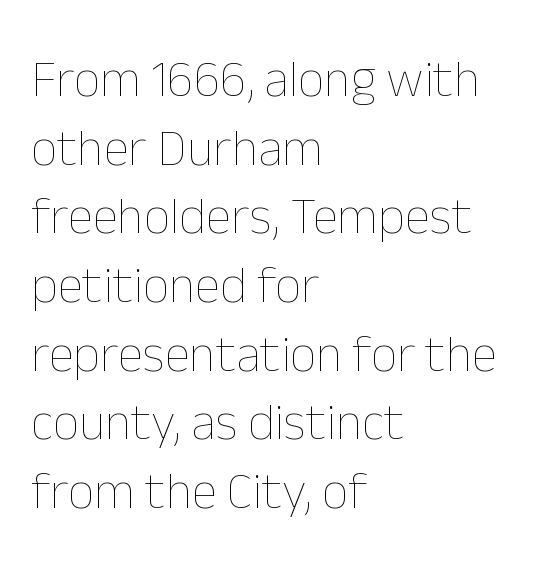
Q: Is the text bold? A: No.
Q: Is the text italic (slanted)? A: No, it is upright.
Q: Is the text underlined? A: No.
Q: How is the paragraph aligned? A: Left-aligned.
Q: Is the spacing between letters normal or unusually wide? A: Normal.
Q: Is the spacing between lines tight, normal or loose? A: Normal.
Q: Width (condensed, normal, or wide)? A: Normal.
Q: Stroke contrast? A: Low.
Q: x-height? A: Medium.
Q: Monospaced? A: No.
